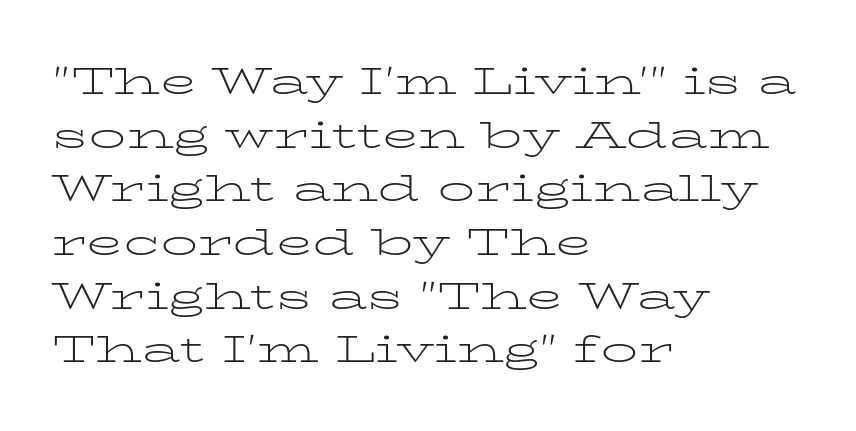
{"serif": "yes", "italic": "no", "bold": "no", "weight": "light", "width": "wide", "stroke_contrast": "low", "x_height": "medium", "monospaced": "no", "underline": "no", "align": "left", "line_spacing": "normal", "line_spacing_ratio": 1.45, "letter_spacing": "normal", "letter_spacing_em": 0.0, "glyph_px": 37}
